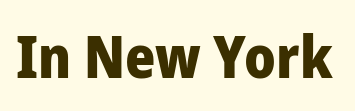
Letters rest on an invisible, unmarked baseline. No italicization has been applied; the sample stays upright. Here the designer chose a conventional face with non-uniform glyph widths. Look at the stroke-to-counter ratio: heavy, a bold. Stroke terminals: plain, sans-serif. This sample uses plain, unmodified letter spacing.
